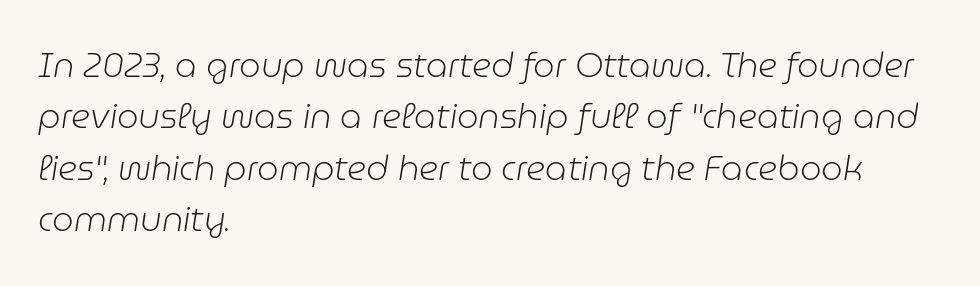
Q: Is the text bold? A: No.
Q: Is the text italic (slanted)? A: Yes, it leans right by about 9 degrees.
Q: Is the text underlined? A: No.
Q: How is the paragraph aligned? A: Left-aligned.
Q: Is the spacing between letters normal or unusually wide? A: Normal.
Q: Is the spacing between lines tight, normal or loose? A: Normal.
Q: Width (condensed, normal, or wide)? A: Normal.
Q: Stroke contrast? A: Low.
Q: x-height? A: Medium.
Q: Monospaced? A: No.
